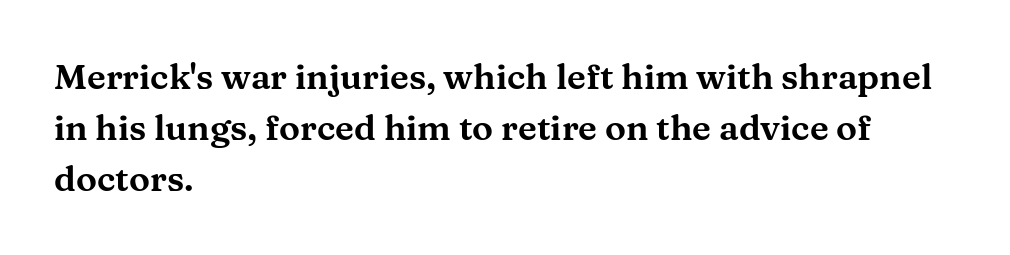
This sample has the flowing, uneven cadence of proportional lettering. The typography opts for an upright posture over an oblique one. Students, note that the glyphs here touch the page at normal intervals. The passage shown is typeset with a serif family.
